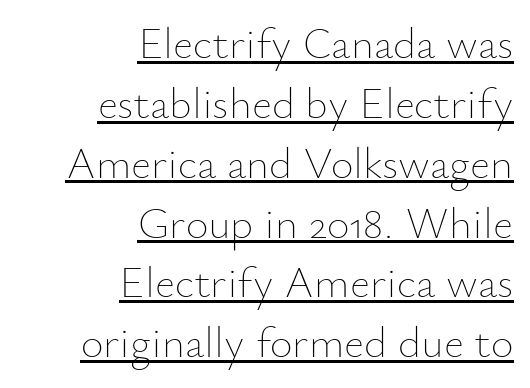
{"italic": "no", "bold": "no", "weight": "thin", "width": "normal", "stroke_contrast": "low", "x_height": "small", "monospaced": "no", "underline": "yes", "align": "right", "line_spacing": "normal", "line_spacing_ratio": 1.36, "letter_spacing": "normal", "letter_spacing_em": 0.0, "glyph_px": 44}
